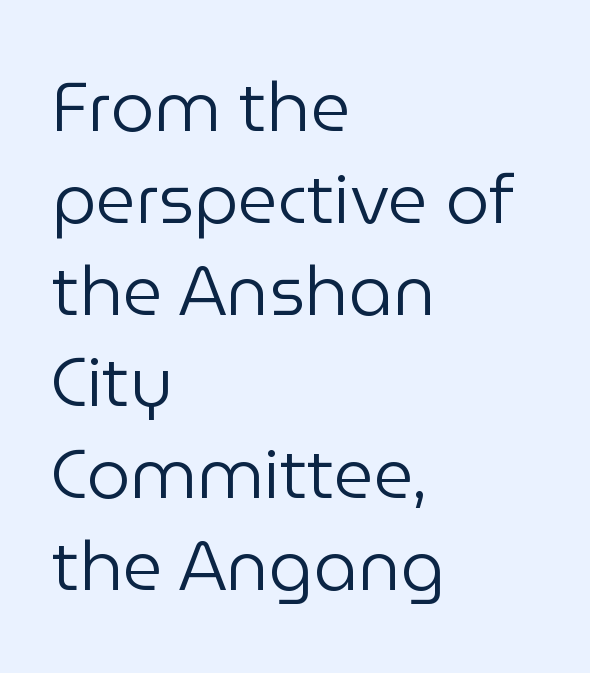
Q: Is the text bold? A: No.
Q: Is the text italic (slanted)? A: No, it is upright.
Q: Is the typeface a serif or a sans-serif typeface? A: Sans-serif.
Q: Is the text underlined? A: No.
Q: How is the paragraph aligned? A: Left-aligned.
Q: Is the spacing between letters normal or unusually wide? A: Normal.
Q: Is the spacing between lines tight, normal or loose? A: Normal.
Q: Width (condensed, normal, or wide)? A: Normal.
Q: Stroke contrast? A: Low.
Q: x-height? A: Medium.
Q: Monospaced? A: No.
